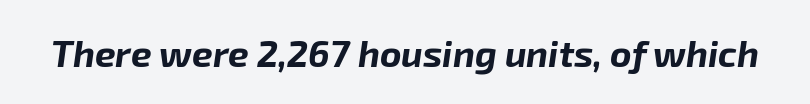
{"italic": "yes", "lean": "right", "slant_degrees": 8, "bold": "yes", "weight": "bold", "width": "normal", "stroke_contrast": "low", "x_height": "medium", "monospaced": "no", "underline": "no", "letter_spacing": "normal", "letter_spacing_em": 0.0, "glyph_px": 37}
